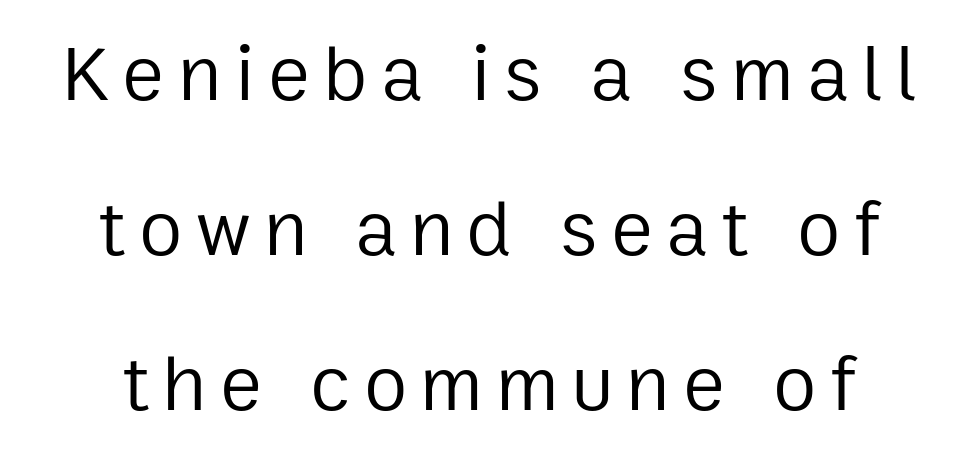
This reads as an unemphasized weight, regular at the heaviest. The characters display no serif detailing; their extremities are plain. The line-height multiplier appears high, well above default. Just letters on the line, the space beneath them empty.
